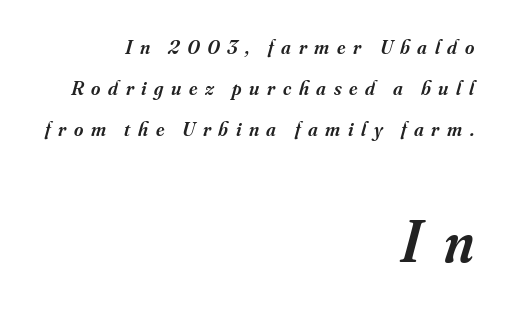
The strip under each line holds only bare page. Larger block? The one below; the one above is distinctly smaller. Is the type slanted? Yes — the strokes lean at a clear angle. This sample uses a serif face. Spacing between characters has been opened up far beyond the box default. The letters advance in unequal steps, a hallmark of proportional type.
